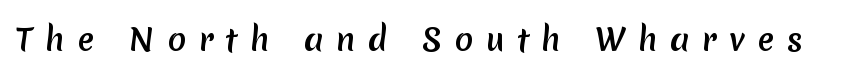
{"serif": "no", "width": "normal", "stroke_contrast": "medium", "x_height": "medium", "monospaced": "no", "underline": "no", "letter_spacing": "wide", "letter_spacing_em": 0.4, "glyph_px": 31}
